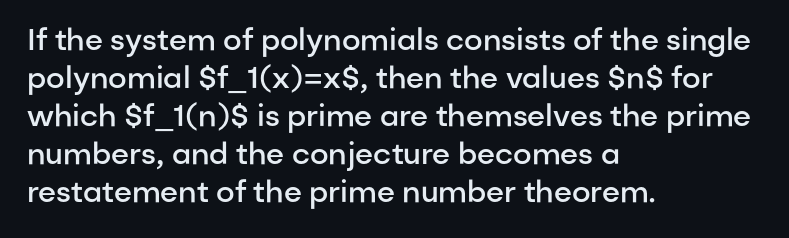
{"serif": "no", "italic": "no", "bold": "semi", "weight": "semibold", "width": "normal", "stroke_contrast": "low", "x_height": "medium", "monospaced": "no", "underline": "no", "align": "left", "line_spacing": "normal", "line_spacing_ratio": 1.27, "letter_spacing": "normal", "letter_spacing_em": 0.0, "glyph_px": 30}
